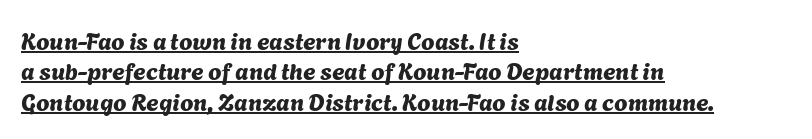
The image shows 24 px text type; set left-aligned, normal line spacing (1.27x), normal letter spacing, underlined.
